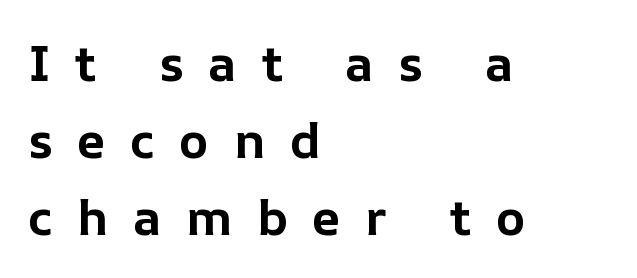
The paragraph has a hard left edge and a soft right edge. Character widths vary here, with narrow letters taking less room than wide ones. Regular leading. This sample uses expanded letter spacing, leaving extra air between glyphs.
